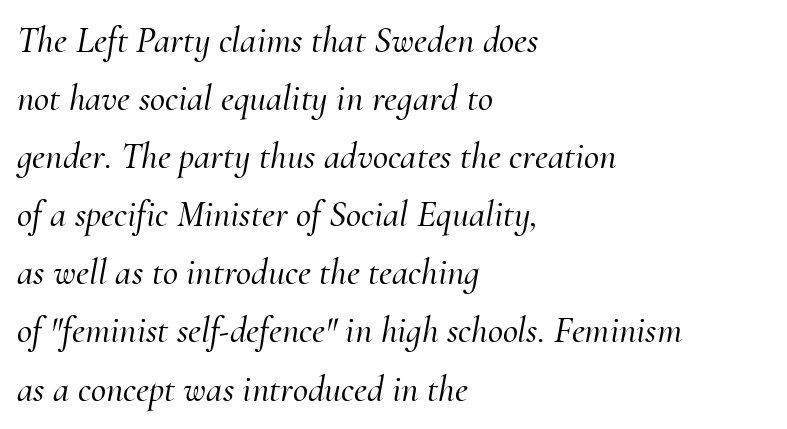
Q: Is the text italic (slanted)? A: Yes, it leans right by about 10 degrees.
Q: Is the typeface a serif or a sans-serif typeface? A: Serif.
Q: Is the text underlined? A: No.
Q: How is the paragraph aligned? A: Left-aligned.
Q: Is the spacing between letters normal or unusually wide? A: Normal.
Q: Is the spacing between lines tight, normal or loose? A: Normal.
Q: Width (condensed, normal, or wide)? A: Normal.
Q: Stroke contrast? A: Medium.
Q: x-height? A: Small.
Q: Monospaced? A: No.
